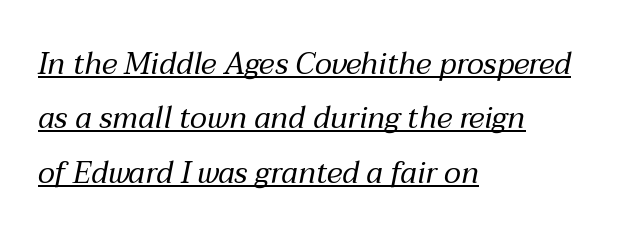
Notice how the passage keeps a crisp vertical edge on the left only. Weight: not bold — regular or lighter. Words appear dense and cohesive because spacing is normal. You can see a thin bar hugging the bottom of the glyphs. Observe the lean: these are italic letterforms.
